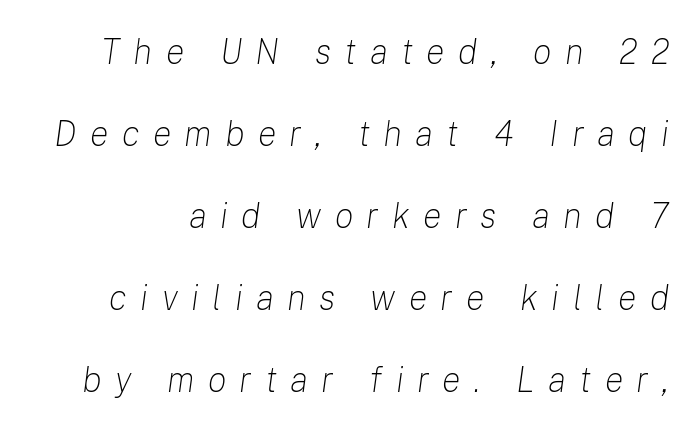
The image shows 35 px light type, italic (leaning right); set loose line spacing (2.34x), unusually wide letter spacing (+0.38 em), not underlined; low stroke contrast and a medium x-height.
